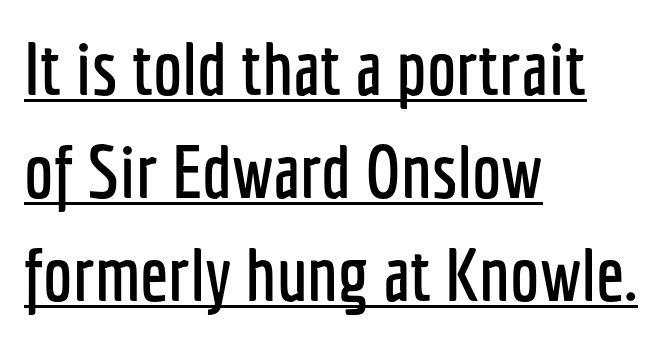
Q: Is the text italic (slanted)? A: No, it is upright.
Q: Is the typeface a serif or a sans-serif typeface? A: Sans-serif.
Q: Is the text underlined? A: Yes.
Q: How is the paragraph aligned? A: Left-aligned.
Q: Is the spacing between letters normal or unusually wide? A: Normal.
Q: Is the spacing between lines tight, normal or loose? A: Normal.
Q: Width (condensed, normal, or wide)? A: Condensed.
Q: Stroke contrast? A: Low.
Q: x-height? A: Medium.
Q: Monospaced? A: No.
